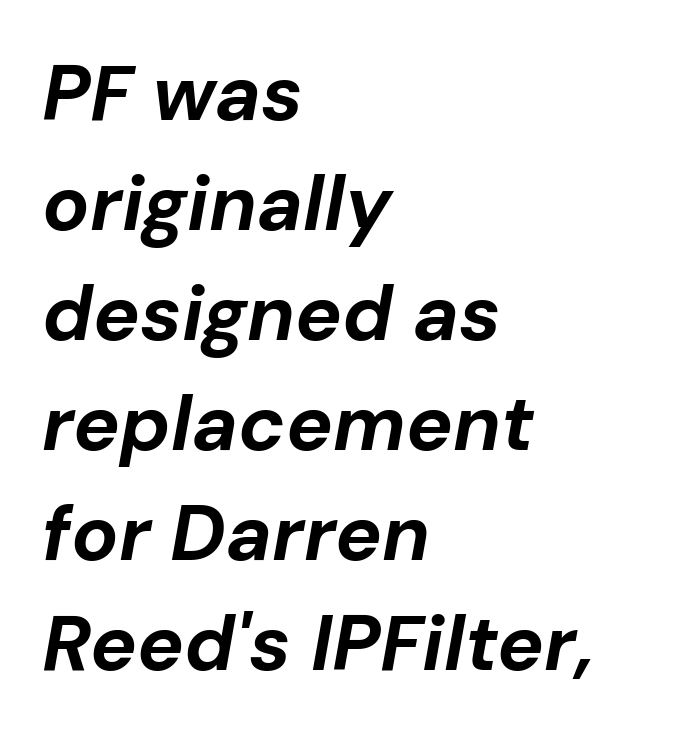
Q: Is the text bold? A: Yes.
Q: Is the text italic (slanted)? A: Yes, it leans right by about 10 degrees.
Q: Is the text underlined? A: No.
Q: How is the paragraph aligned? A: Left-aligned.
Q: Is the spacing between letters normal or unusually wide? A: Normal.
Q: Is the spacing between lines tight, normal or loose? A: Normal.
Q: Width (condensed, normal, or wide)? A: Normal.
Q: Stroke contrast? A: Low.
Q: x-height? A: Medium.
Q: Monospaced? A: No.
